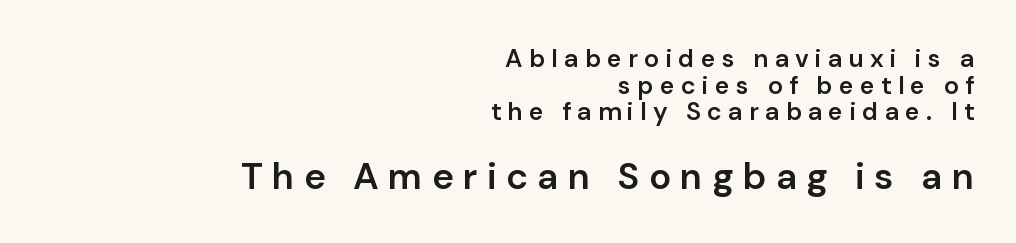
Q: Is the text bold? A: Semi-bold.
Q: Is the text italic (slanted)? A: No, it is upright.
Q: Is the typeface a serif or a sans-serif typeface? A: Sans-serif.
Q: Is the text underlined? A: No.
Q: How is the paragraph aligned? A: Right-aligned.
Q: Is the spacing between letters normal or unusually wide? A: Unusually wide.
Q: Is the spacing between lines tight, normal or loose? A: Tight.
Q: Which block of text is set in a larger size, the first (top) or the second (bottom)? A: The second (bottom) one.
Q: Width (condensed, normal, or wide)? A: Normal.
Q: Stroke contrast? A: Low.
Q: x-height? A: Medium.
Q: Monospaced? A: No.
